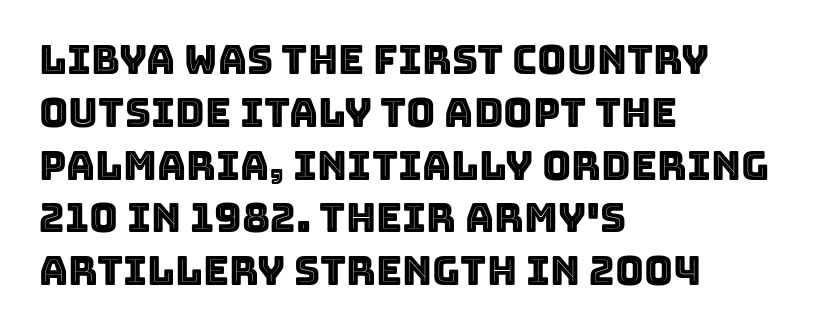
Q: Is the text italic (slanted)? A: No, it is upright.
Q: Is the text underlined? A: No.
Q: How is the paragraph aligned? A: Left-aligned.
Q: Is the spacing between letters normal or unusually wide? A: Normal.
Q: Is the spacing between lines tight, normal or loose? A: Normal.
Q: Width (condensed, normal, or wide)? A: Normal.
Q: x-height? A: Large.
Q: Monospaced? A: No.
